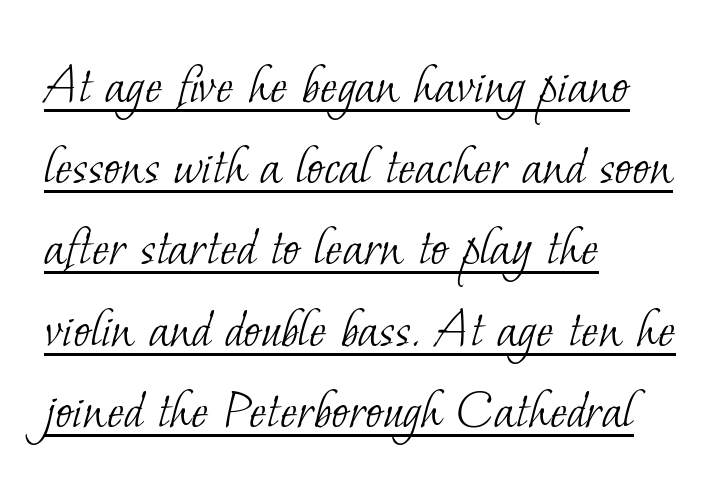
A quiet, ordinary-to-light weight characterises the typeface. In designer terms, the underline attribute is active on this setting. The paragraph has a hard left edge and a soft right edge. The letters sit at their default tracking, neither squeezed nor spread. Regarding leading, the lines here are spaced in the standard way.
